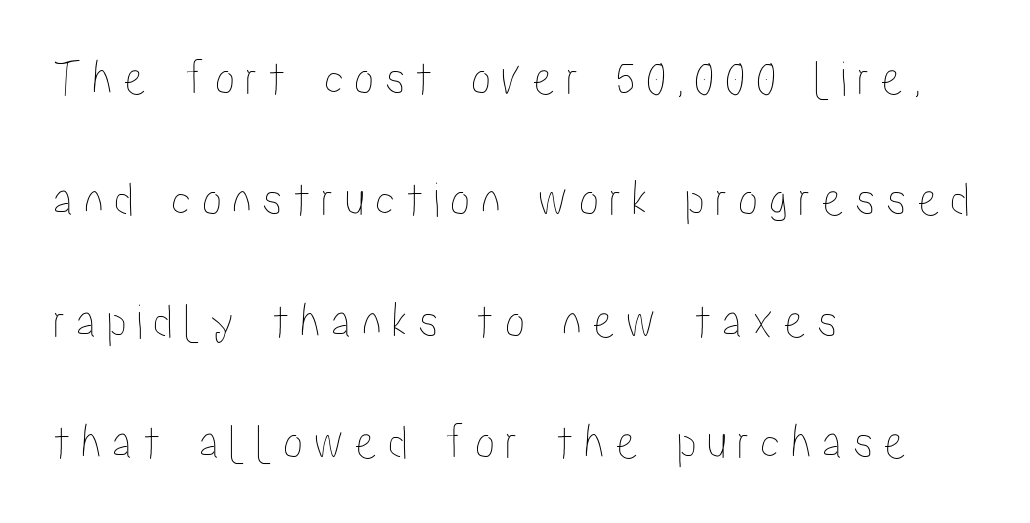
{"italic": "no", "width": "condensed", "stroke_contrast": "low", "x_height": "medium", "monospaced": "no", "underline": "no", "align": "left", "line_spacing": "loose", "line_spacing_ratio": 2.38, "letter_spacing": "wide", "letter_spacing_em": 0.2, "glyph_px": 51}
